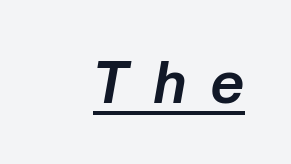
The image shows 58 px bold type, italic (leaning right); set unusually wide letter spacing (+0.44 em), underlined; low stroke contrast and a medium x-height.
